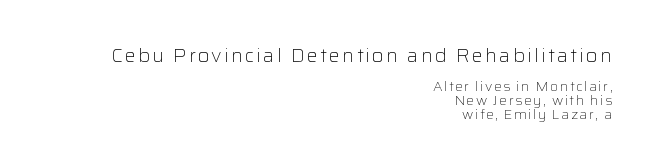
{"italic": "no", "bold": "no", "underline": "no", "align": "right", "line_spacing": "tight", "line_spacing_ratio": 1.0, "larger_block": "first", "size_ratio": 1.43, "glyph_px": 20}
